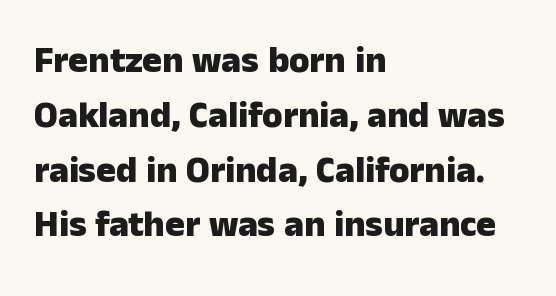
{"serif": "no", "italic": "no", "bold": "yes", "weight": "heavy", "width": "normal", "stroke_contrast": "low", "x_height": "medium", "monospaced": "no", "underline": "no", "align": "left", "line_spacing": "normal", "line_spacing_ratio": 1.48, "letter_spacing": "normal", "letter_spacing_em": 0.0, "glyph_px": 37}
